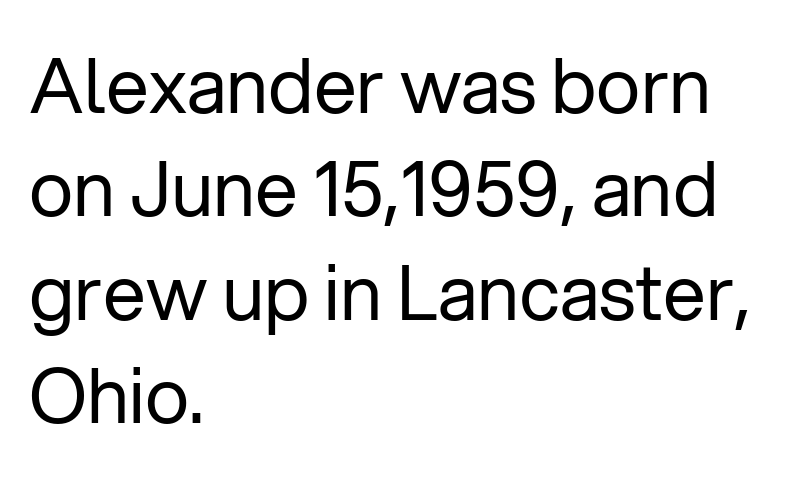
{"serif": "no", "italic": "no", "bold": "no", "weight": "regular", "width": "normal", "stroke_contrast": "low", "x_height": "medium", "monospaced": "no", "underline": "no", "align": "left", "line_spacing": "normal", "line_spacing_ratio": 1.36, "letter_spacing": "normal", "letter_spacing_em": 0.0, "glyph_px": 76}
